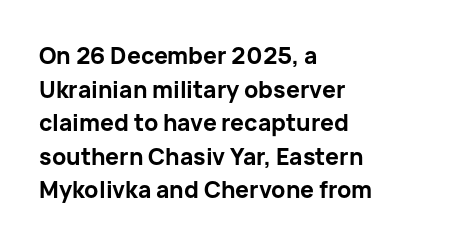
The image shows 23 px bold type, upright; set left-aligned, normal line spacing (1.46x), normal letter spacing, not underlined.
